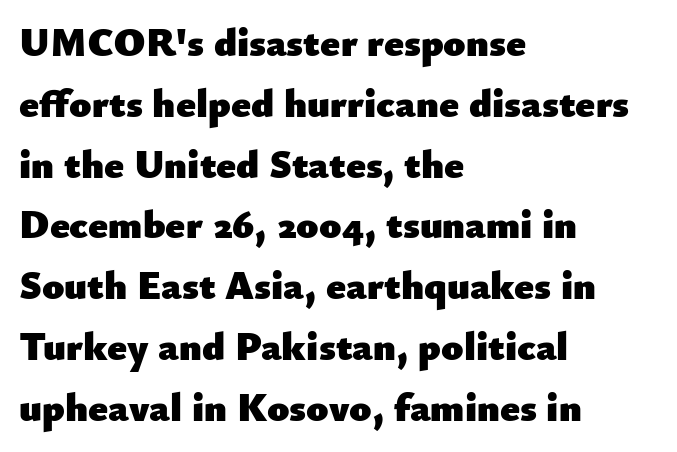
Q: Is the text bold? A: Yes.
Q: Is the text italic (slanted)? A: No, it is upright.
Q: Is the typeface a serif or a sans-serif typeface? A: Sans-serif.
Q: Is the text underlined? A: No.
Q: How is the paragraph aligned? A: Left-aligned.
Q: Is the spacing between letters normal or unusually wide? A: Normal.
Q: Is the spacing between lines tight, normal or loose? A: Normal.
Q: Width (condensed, normal, or wide)? A: Normal.
Q: Stroke contrast? A: Low.
Q: x-height? A: Small.
Q: Monospaced? A: No.
